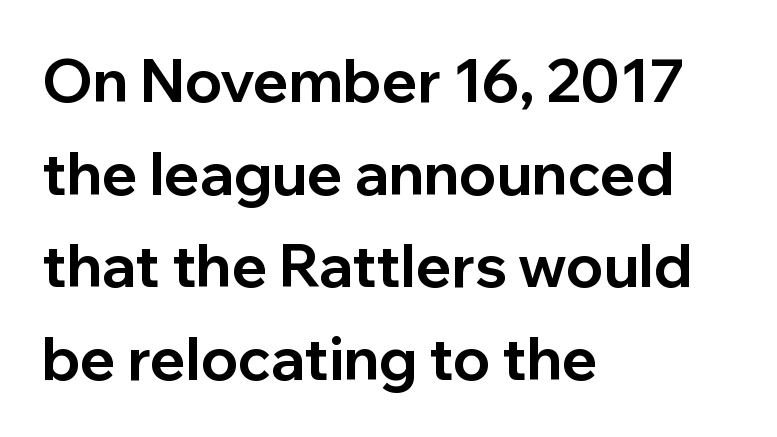
{"serif": "no", "italic": "no", "bold": "yes", "weight": "bold", "width": "normal", "stroke_contrast": "low", "x_height": "medium", "monospaced": "no", "underline": "no", "align": "left", "line_spacing": "normal", "line_spacing_ratio": 1.57, "letter_spacing": "normal", "letter_spacing_em": 0.0, "glyph_px": 59}
